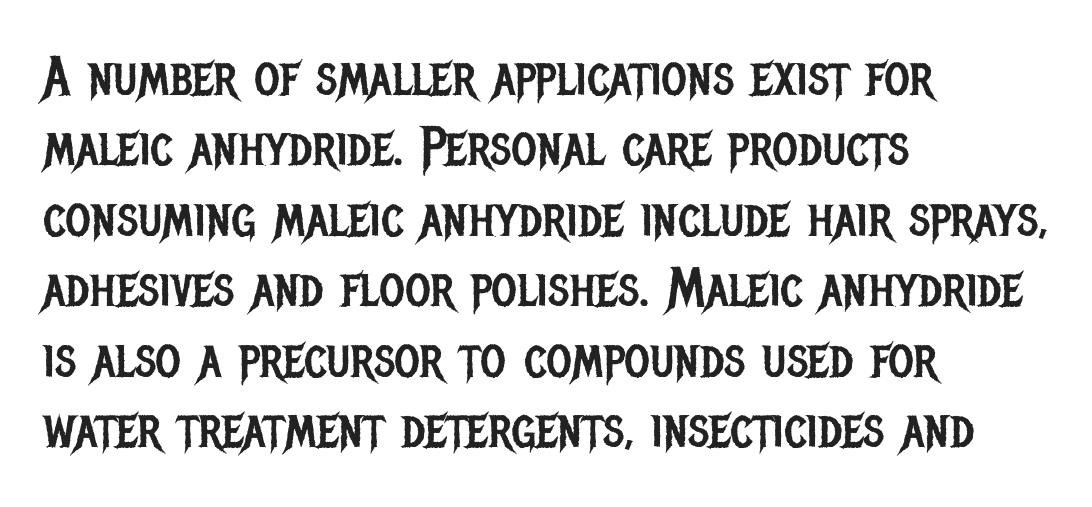
The image shows 55 px regular-weight, condensed sans-serif type, upright; set left-aligned, normal line spacing (1.28x), normal letter spacing, not underlined; low stroke contrast and a large x-height.
